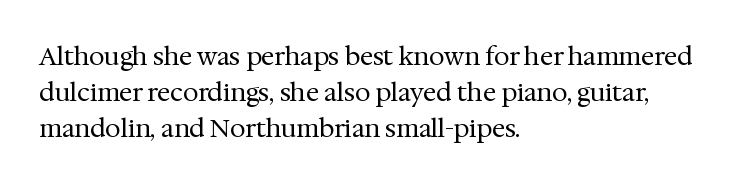
Q: Is the text bold? A: No.
Q: Is the text italic (slanted)? A: No, it is upright.
Q: Is the text underlined? A: No.
Q: How is the paragraph aligned? A: Left-aligned.
Q: Is the spacing between letters normal or unusually wide? A: Normal.
Q: Is the spacing between lines tight, normal or loose? A: Normal.
